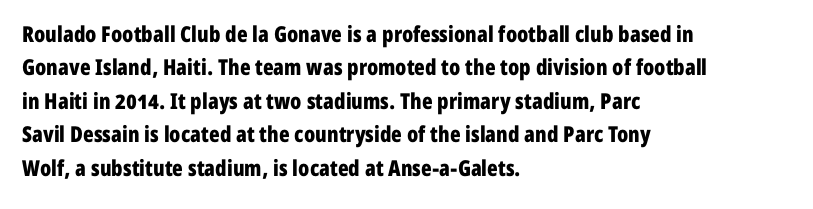
Q: Is the text bold? A: Yes.
Q: Is the text italic (slanted)? A: No, it is upright.
Q: Is the text underlined? A: No.
Q: How is the paragraph aligned? A: Left-aligned.
Q: Is the spacing between letters normal or unusually wide? A: Normal.
Q: Is the spacing between lines tight, normal or loose? A: Normal.
